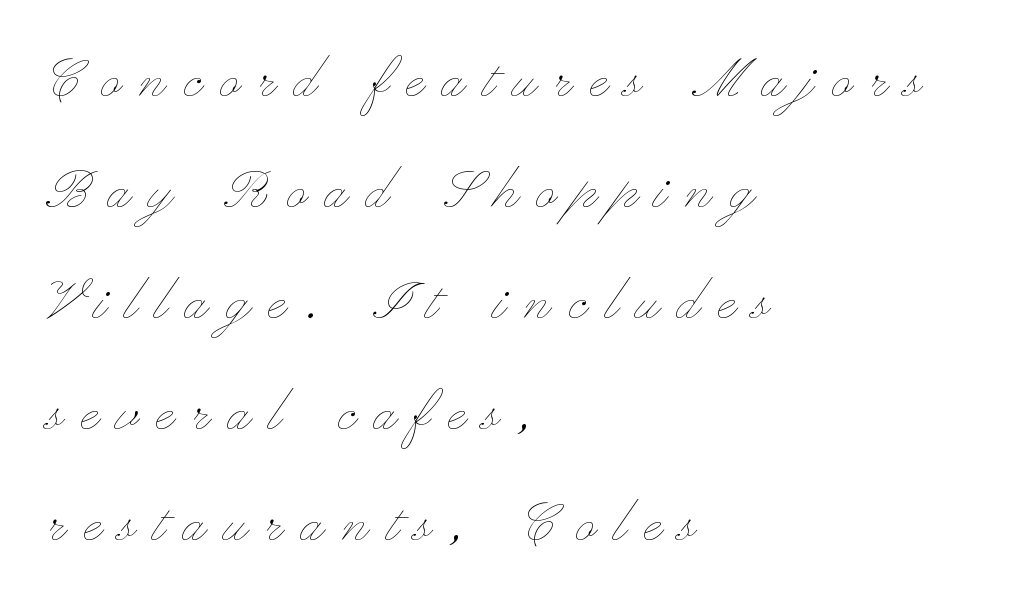
{"bold": "no", "weight": "thin", "width": "wide", "stroke_contrast": "low", "x_height": "small", "monospaced": "no", "underline": "no", "align": "left", "line_spacing": "normal", "line_spacing_ratio": 1.68, "letter_spacing": "wide", "letter_spacing_em": 0.28, "glyph_px": 66}
